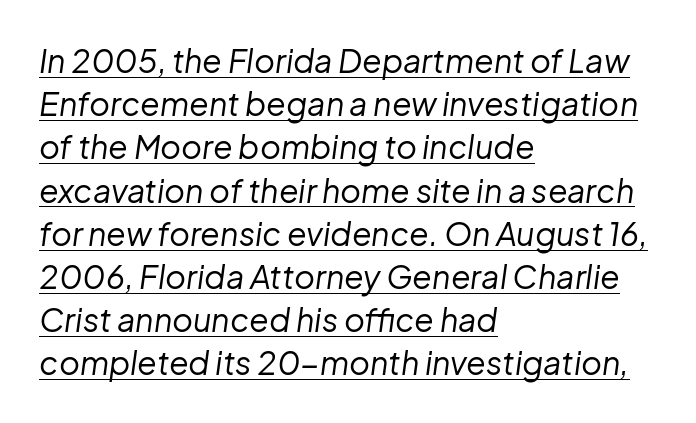
The image shows 32 px regular-weight type, italic (leaning right); set left-aligned, normal line spacing (1.35x), normal letter spacing, underlined; low stroke contrast and a medium x-height.
